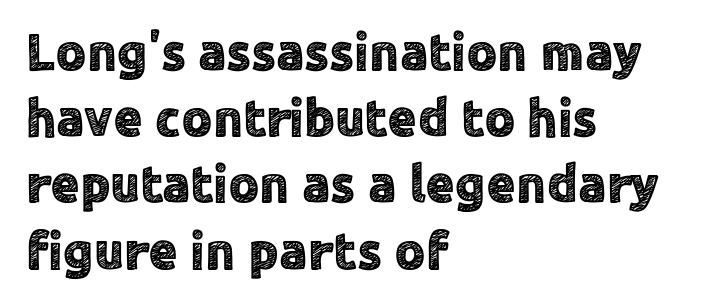
Style check: upright. No extra tracking has been applied to these lines. Stroke terminals: plain, sans-serif. Letters rest on an invisible, unmarked baseline.
